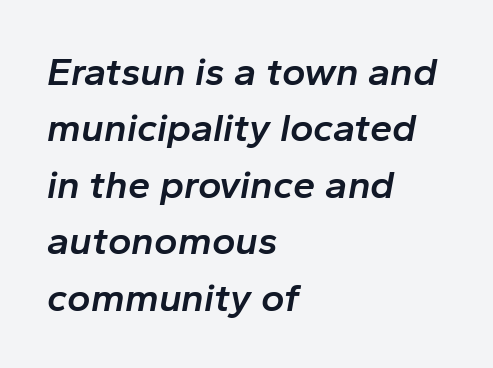
{"italic": "yes", "lean": "right", "slant_degrees": 10, "bold": "semi", "weight": "semibold", "width": "normal", "stroke_contrast": "low", "x_height": "medium", "monospaced": "no", "underline": "no", "align": "left", "line_spacing": "normal", "line_spacing_ratio": 1.41, "letter_spacing": "normal", "letter_spacing_em": 0.0, "glyph_px": 40}
